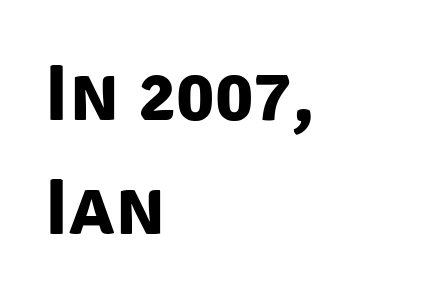
Is the type bold? Yes — the strokes are clearly thick and heavy. Caption: multi-line text, flush left, ragged right. Think of a printed novel: that variable character pitch is what you see here. The designer left line spacing at the default. Honestly, there is no underline to notice here at all.
